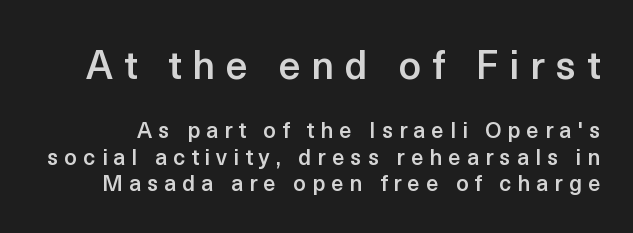
Q: Is the text bold? A: Semi-bold.
Q: Is the text italic (slanted)? A: No, it is upright.
Q: Is the typeface a serif or a sans-serif typeface? A: Sans-serif.
Q: Is the text underlined? A: No.
Q: Is the spacing between letters normal or unusually wide? A: Unusually wide.
Q: Which block of text is set in a larger size, the first (top) or the second (bottom)? A: The first (top) one.
Q: Width (condensed, normal, or wide)? A: Normal.
Q: x-height? A: Medium.
Q: Monospaced? A: No.
